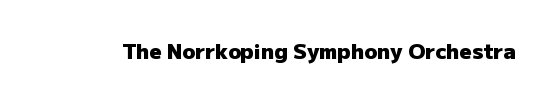
{"italic": "no", "bold": "yes", "underline": "no", "letter_spacing": "normal", "letter_spacing_em": 0.0, "glyph_px": 21}
